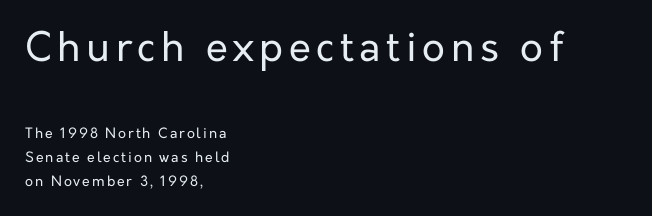
{"serif": "no", "italic": "no", "bold": "no", "weight": "regular", "width": "normal", "stroke_contrast": "low", "x_height": "medium", "monospaced": "no", "underline": "no", "align": "left", "line_spacing": "normal", "line_spacing_ratio": 1.7, "larger_block": "first", "size_ratio": 2.86, "glyph_px": 40}
